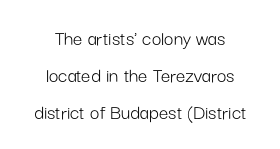
Q: Is the text bold? A: No.
Q: Is the text italic (slanted)? A: No, it is upright.
Q: Is the text underlined? A: No.
Q: How is the paragraph aligned? A: Centered.
Q: Is the spacing between letters normal or unusually wide? A: Normal.
